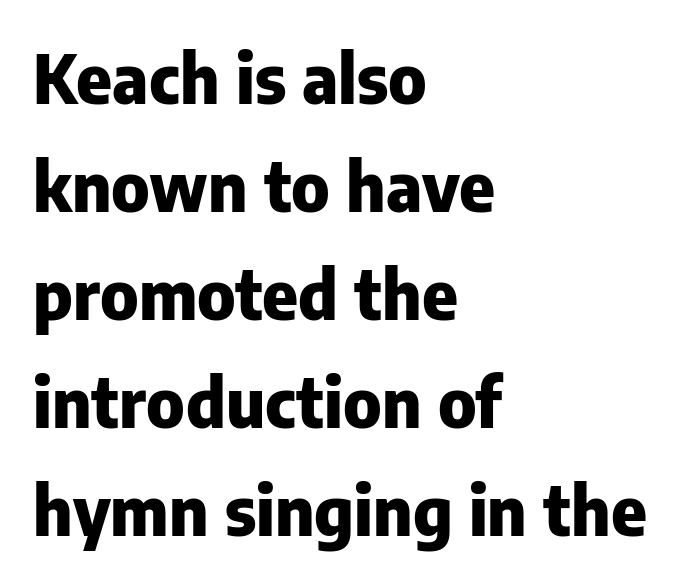
{"serif": "no", "italic": "no", "bold": "yes", "weight": "heavy", "width": "normal", "stroke_contrast": "low", "x_height": "medium", "monospaced": "no", "underline": "no", "align": "left", "line_spacing": "normal", "line_spacing_ratio": 1.59, "letter_spacing": "normal", "letter_spacing_em": 0.0, "glyph_px": 68}
